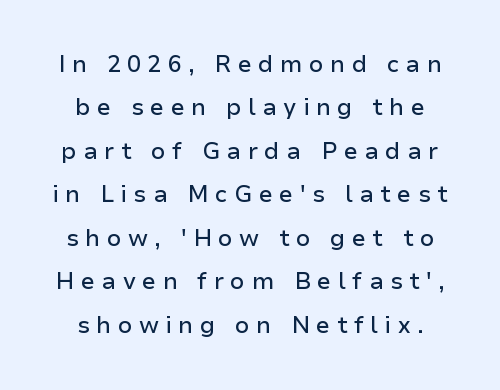
Ascenders rise straight up at ninety degrees. A clean baseline with only descenders dipping below it. The face used here is rendered with a markedly widened letterfit.
